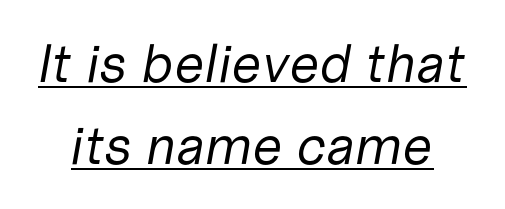
Q: Is the text bold? A: No.
Q: Is the text italic (slanted)? A: Yes, it leans right by about 10 degrees.
Q: Is the text underlined? A: Yes.
Q: Is the spacing between letters normal or unusually wide? A: Normal.
Q: Is the spacing between lines tight, normal or loose? A: Normal.
Q: Width (condensed, normal, or wide)? A: Normal.
Q: Stroke contrast? A: Low.
Q: x-height? A: Medium.
Q: Monospaced? A: No.
